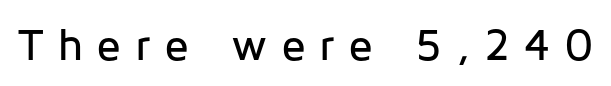
Look at the tracking — it's clearly loosened, letters drifting apart. Unmarked baselines from the first word to the last. It's the straight-up-and-down kind of type. The passage shown is typed in a proportional face where columns would drift.
